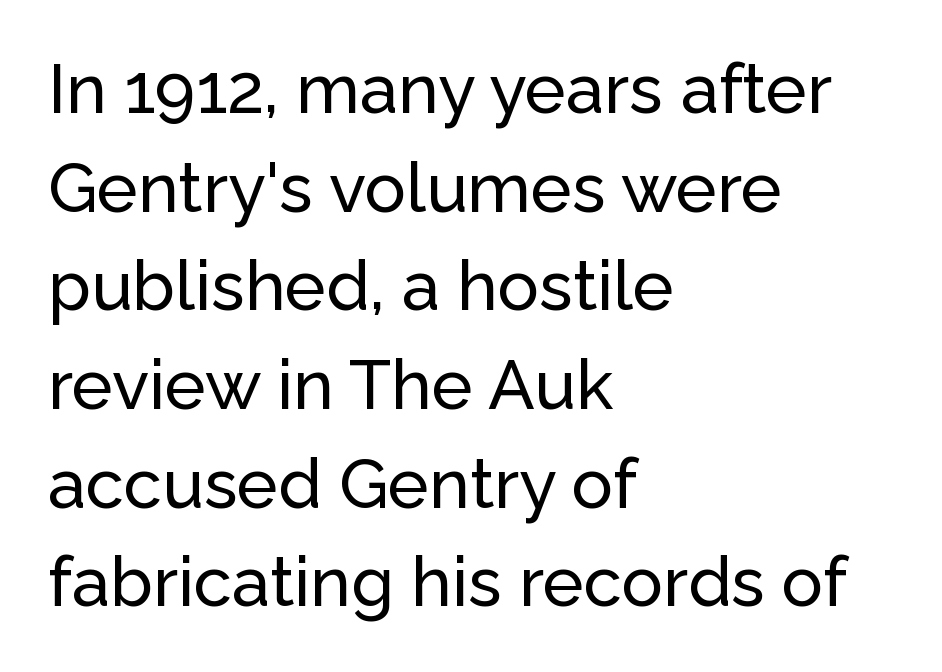
The image shows 69 px sans-serif type, upright; set left-aligned, normal line spacing (1.43x), normal letter spacing, not underlined; low stroke contrast and a medium x-height.
